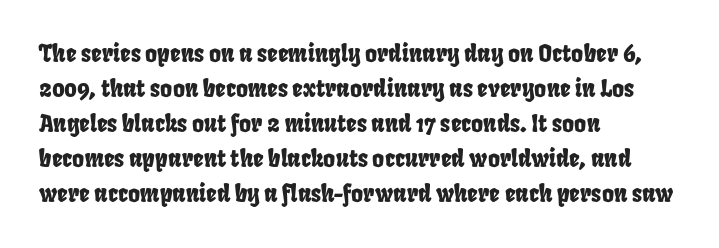
{"underline": "no", "align": "left", "line_spacing": "normal", "line_spacing_ratio": 1.52, "letter_spacing": "normal", "letter_spacing_em": 0.0, "glyph_px": 23}
